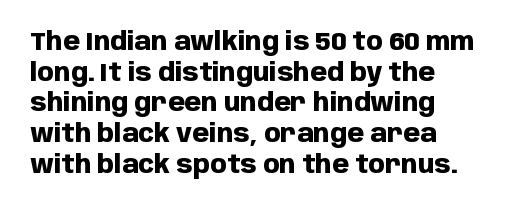
Q: Is the text bold? A: Yes.
Q: Is the text italic (slanted)? A: No, it is upright.
Q: Is the text underlined? A: No.
Q: Is the spacing between letters normal or unusually wide? A: Normal.
Q: Is the spacing between lines tight, normal or loose? A: Normal.
